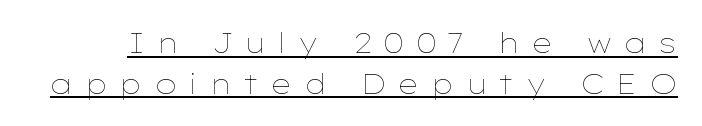
Beneath each row of characters lies a ruled line. No heavy texture on the line: the type isn't bold. Nope, not italic — everything's standing straight. This sample uses expanded letter spacing, leaving extra air between glyphs.
